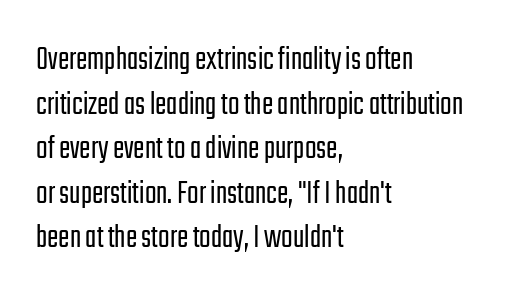
The letters sit at their default tracking, neither squeezed nor spread. The characters are drawn with everyday or finer stroke widths. Leading: standard. The rendering uses natural spacing where letterforms have individual widths. A bare baseline throughout the passage. Classification — sans serif.
